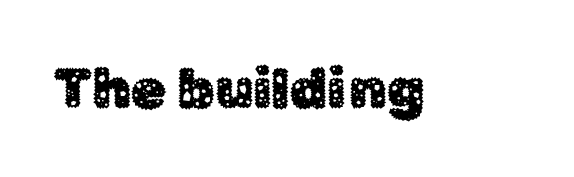
The letters advance in unequal steps, a hallmark of proportional type. The characters display no serif detailing; their extremities are plain. Ascenders rise straight up at ninety degrees. In terms of letterspacing, this is plain default setting. Decoration check: the copy has no underline.
